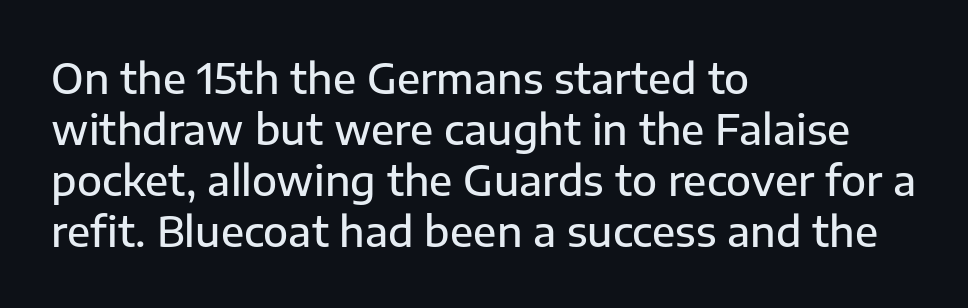
Q: Is the text bold? A: Semi-bold.
Q: Is the text italic (slanted)? A: No, it is upright.
Q: Is the typeface a serif or a sans-serif typeface? A: Sans-serif.
Q: Is the text underlined? A: No.
Q: How is the paragraph aligned? A: Left-aligned.
Q: Is the spacing between letters normal or unusually wide? A: Normal.
Q: Width (condensed, normal, or wide)? A: Normal.
Q: Stroke contrast? A: Low.
Q: x-height? A: Medium.
Q: Monospaced? A: No.
